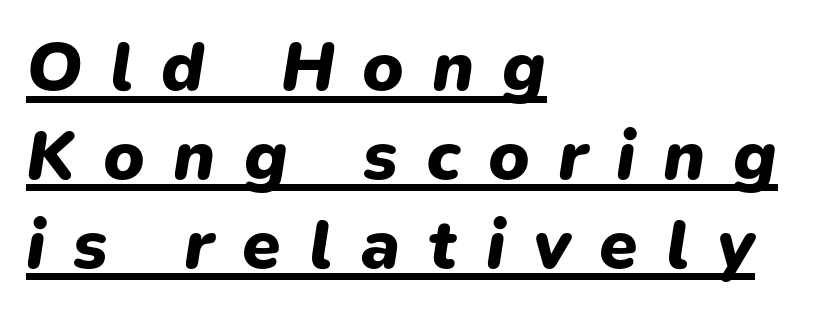
The image shows 70 px heavy type, italic (leaning right); set left-aligned, normal line spacing (1.27x), unusually wide letter spacing (+0.4 em), underlined; low stroke contrast and a medium x-height.
